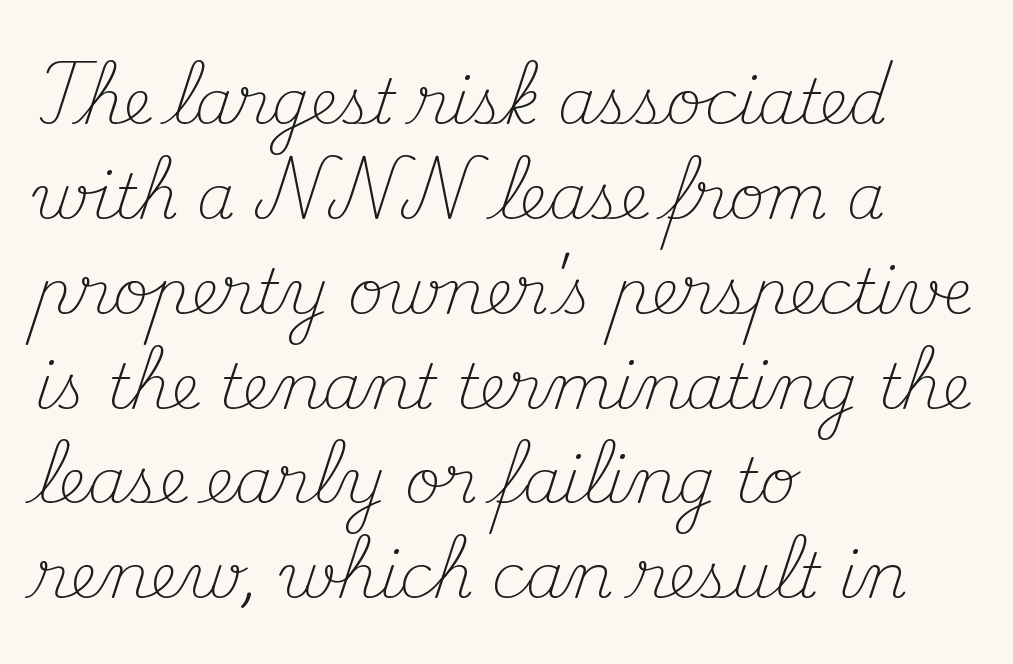
Q: Is the text bold? A: No.
Q: Is the text italic (slanted)? A: Yes.
Q: Is the typeface a serif or a sans-serif typeface? A: Serif.
Q: Is the text underlined? A: No.
Q: How is the paragraph aligned? A: Left-aligned.
Q: Is the spacing between letters normal or unusually wide? A: Normal.
Q: Is the spacing between lines tight, normal or loose? A: Normal.
Q: Width (condensed, normal, or wide)? A: Normal.
Q: Stroke contrast? A: Medium.
Q: x-height? A: Small.
Q: Monospaced? A: No.
